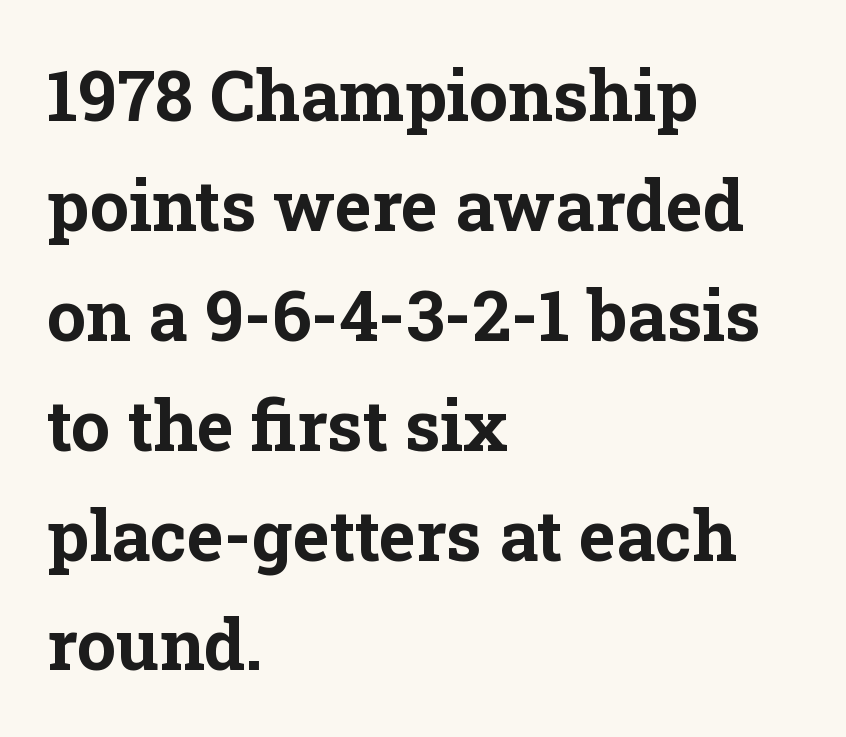
Q: Is the text bold? A: Yes.
Q: Is the text italic (slanted)? A: No, it is upright.
Q: Is the typeface a serif or a sans-serif typeface? A: Serif.
Q: Is the text underlined? A: No.
Q: How is the paragraph aligned? A: Left-aligned.
Q: Is the spacing between letters normal or unusually wide? A: Normal.
Q: Is the spacing between lines tight, normal or loose? A: Normal.
Q: Width (condensed, normal, or wide)? A: Normal.
Q: Stroke contrast? A: Low.
Q: x-height? A: Medium.
Q: Monospaced? A: No.
